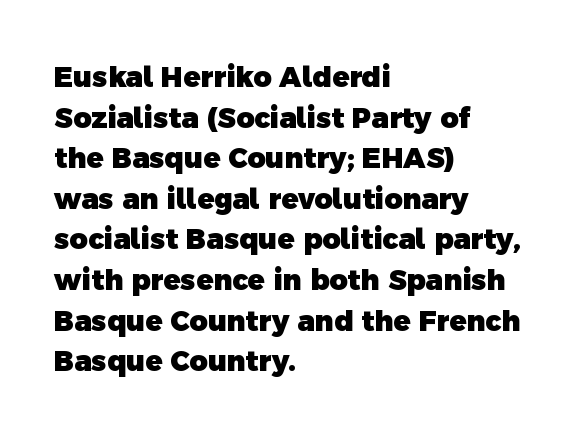
{"serif": "no", "bold": "yes", "weight": "heavy", "width": "normal", "x_height": "medium", "monospaced": "no", "underline": "no", "align": "left", "line_spacing": "normal", "line_spacing_ratio": 1.45, "letter_spacing": "normal", "letter_spacing_em": 0.0, "glyph_px": 28}
